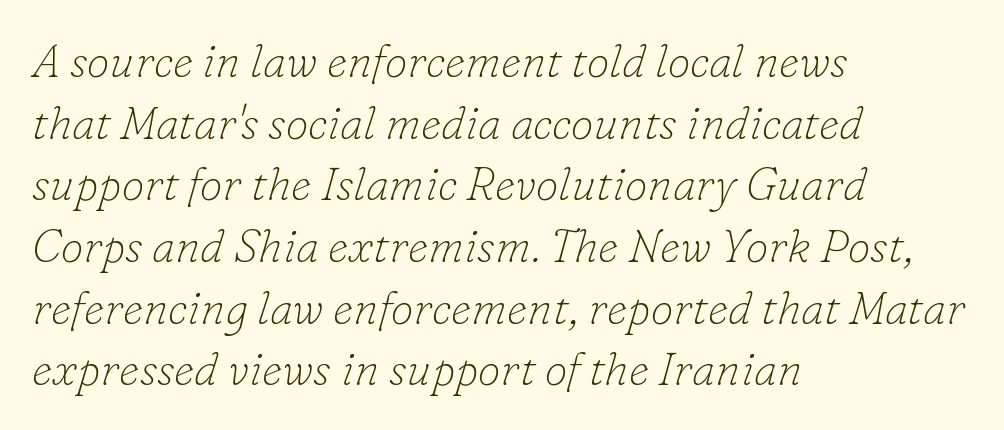
Q: Is the text bold? A: No.
Q: Is the text italic (slanted)? A: Yes, it leans right by about 16 degrees.
Q: Is the typeface a serif or a sans-serif typeface? A: Serif.
Q: Is the text underlined? A: No.
Q: How is the paragraph aligned? A: Left-aligned.
Q: Is the spacing between letters normal or unusually wide? A: Normal.
Q: Is the spacing between lines tight, normal or loose? A: Normal.
Q: Width (condensed, normal, or wide)? A: Normal.
Q: Stroke contrast? A: Low.
Q: x-height? A: Small.
Q: Monospaced? A: No.
